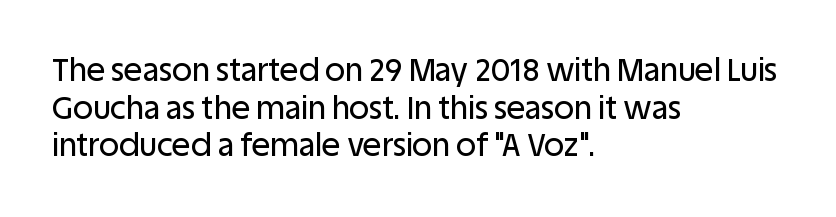
Q: Is the text italic (slanted)? A: No, it is upright.
Q: Is the typeface a serif or a sans-serif typeface? A: Sans-serif.
Q: Is the text underlined? A: No.
Q: How is the paragraph aligned? A: Left-aligned.
Q: Is the spacing between letters normal or unusually wide? A: Normal.
Q: Width (condensed, normal, or wide)? A: Normal.
Q: Stroke contrast? A: Low.
Q: x-height? A: Large.
Q: Monospaced? A: No.
